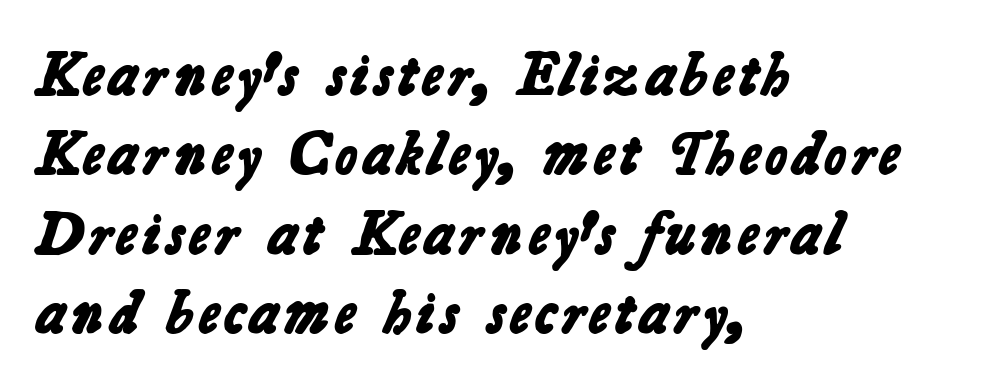
Q: Is the text bold? A: Yes.
Q: Is the typeface a serif or a sans-serif typeface? A: Sans-serif.
Q: Is the text underlined? A: No.
Q: How is the paragraph aligned? A: Left-aligned.
Q: Is the spacing between letters normal or unusually wide? A: Normal.
Q: Is the spacing between lines tight, normal or loose? A: Normal.
Q: Width (condensed, normal, or wide)? A: Normal.
Q: Stroke contrast? A: Low.
Q: x-height? A: Medium.
Q: Monospaced? A: No.
